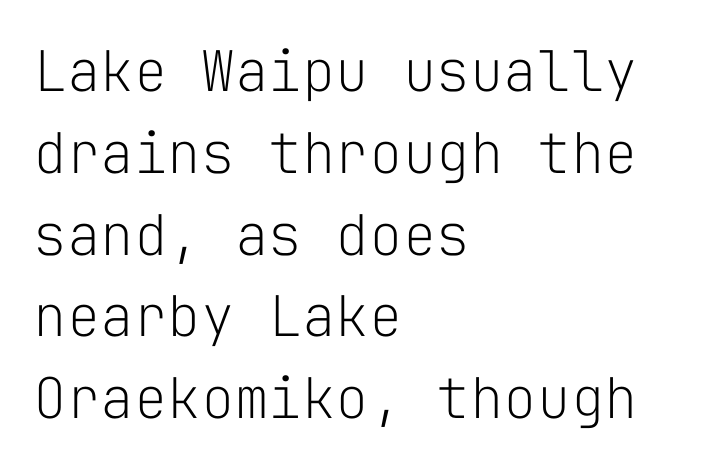
Tall strokes in this sample are plumb rather than angled. Font category for this specimen: sans-serif. The letterforms sit shoulder to shoulder at normal distance. The leading is moderate, giving the passage an even texture. Underlining? Definitely not there.
